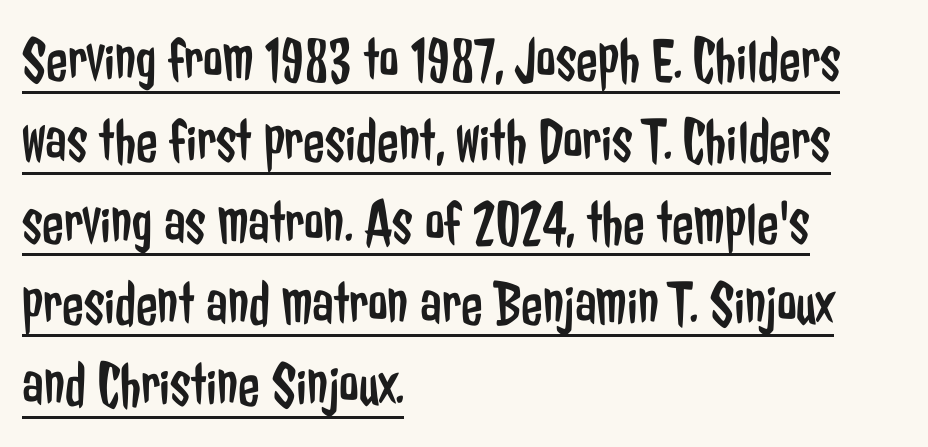
Q: Is the text bold? A: No.
Q: Is the text italic (slanted)? A: No, it is upright.
Q: Is the typeface a serif or a sans-serif typeface? A: Sans-serif.
Q: Is the text underlined? A: Yes.
Q: How is the paragraph aligned? A: Left-aligned.
Q: Is the spacing between letters normal or unusually wide? A: Normal.
Q: Is the spacing between lines tight, normal or loose? A: Normal.
Q: Width (condensed, normal, or wide)? A: Condensed.
Q: Stroke contrast? A: Low.
Q: x-height? A: Medium.
Q: Monospaced? A: No.
